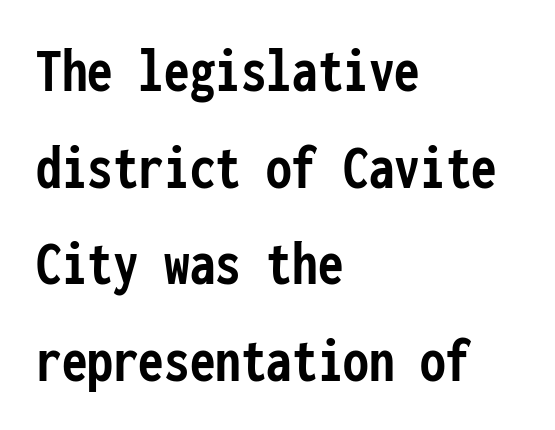
{"serif": "no", "italic": "no", "bold": "yes", "weight": "semibold", "width": "condensed", "stroke_contrast": "low", "x_height": "medium", "monospaced": "yes", "underline": "no", "align": "left", "line_spacing": "normal", "line_spacing_ratio": 1.51, "letter_spacing": "normal", "letter_spacing_em": 0.0, "glyph_px": 64}
